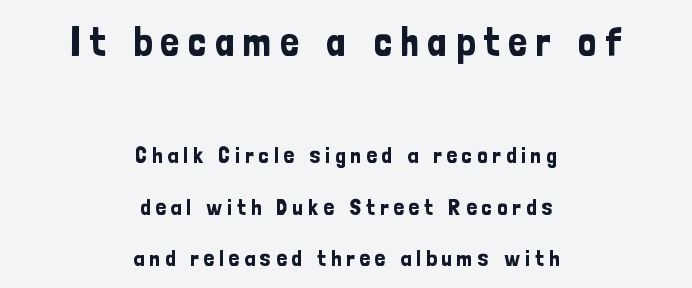
The image shows 41 px condensed sans-serif type, upright; set centered, loose line spacing (2.23x), unusually wide letter spacing (+0.21 em), not underlined; the first (top) block is 1.78x larger; low stroke contrast and a medium x-height.
